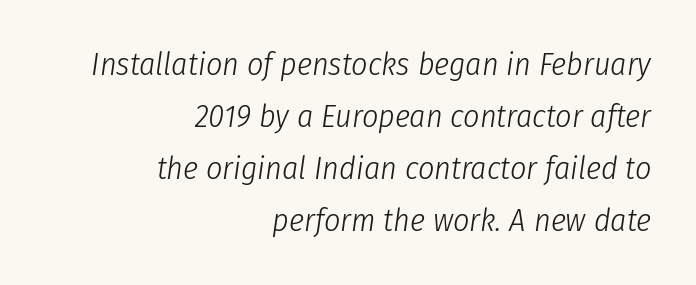
{"italic": "yes", "lean": "right", "slant_degrees": 8, "bold": "no", "weight": "light", "width": "condensed", "stroke_contrast": "low", "x_height": "medium", "monospaced": "no", "underline": "no", "align": "right", "line_spacing": "normal", "line_spacing_ratio": 1.62, "letter_spacing": "normal", "letter_spacing_em": 0.0, "glyph_px": 32}
